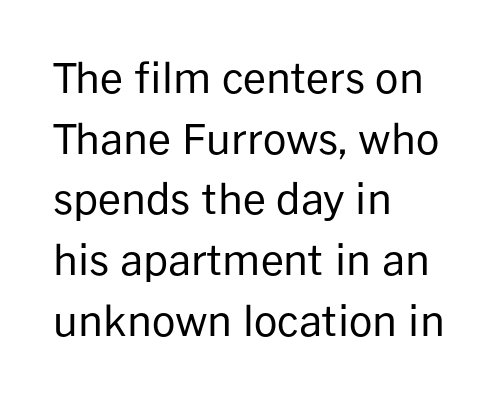
The image shows 41 px regular-weight sans-serif type, upright; set left-aligned, normal line spacing (1.48x), normal letter spacing, not underlined; low stroke contrast and a medium x-height.
